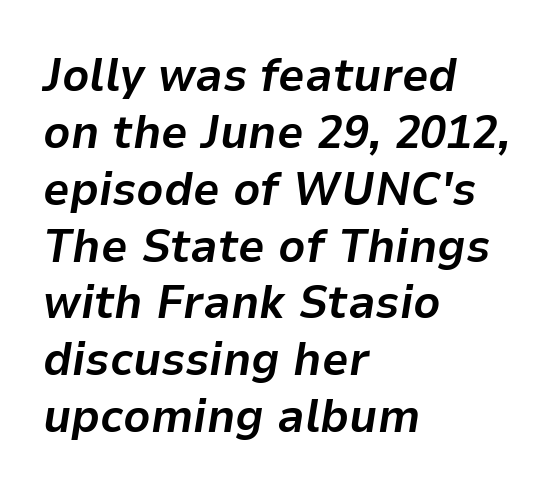
{"italic": "yes", "lean": "right", "slant_degrees": 9, "bold": "yes", "weight": "bold", "width": "normal", "stroke_contrast": "low", "x_height": "medium", "monospaced": "no", "underline": "no", "align": "left", "line_spacing_ratio": 1.21, "letter_spacing": "normal", "letter_spacing_em": 0.0, "glyph_px": 47}
